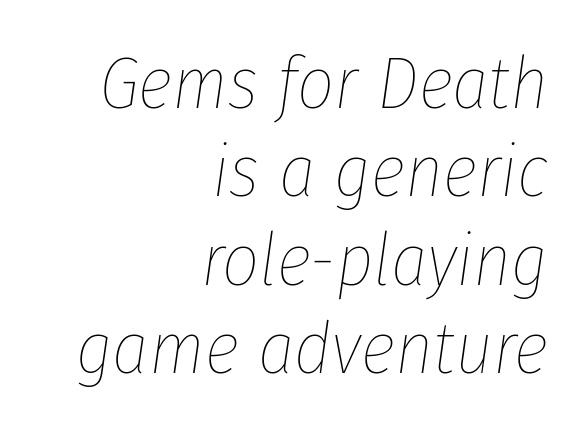
The passage shown is typed in a proportional face where columns would drift. No extra ink here — the face is not bold. In terms of posture, this sample is oblique. Default kerning and tracking; the words read as compact shapes. Where is the straight margin? On the right.
